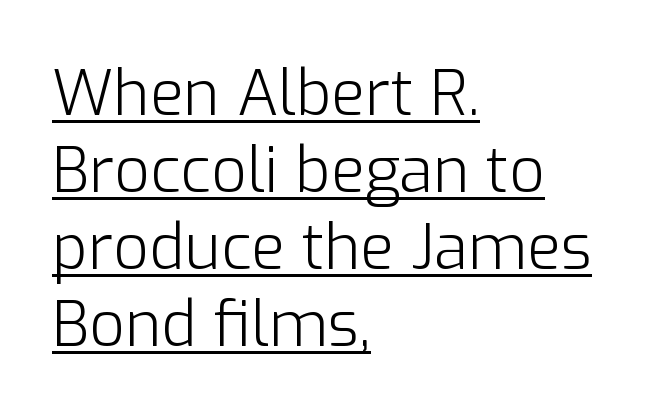
The image shows 62 px light sans-serif type, upright; set left-aligned, line spacing 1.24x, normal letter spacing, underlined; low stroke contrast and a medium x-height.
